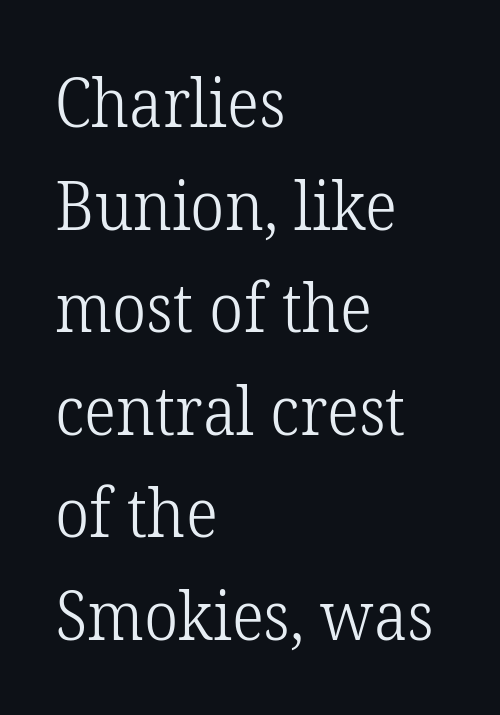
The image shows 67 px light serif type, upright; set left-aligned, normal line spacing (1.53x), normal letter spacing, not underlined; low stroke contrast and a medium x-height.
